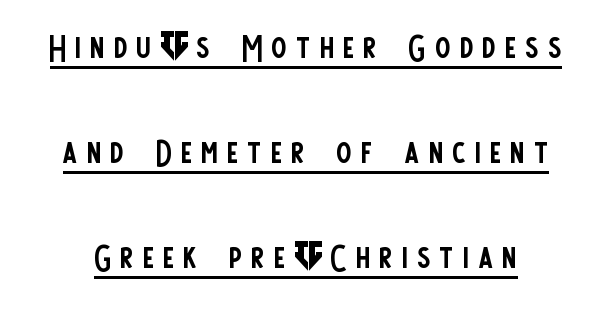
The image shows 45 px regular-weight, condensed sans-serif type, upright; set loose line spacing (2.33x), unusually wide letter spacing (+0.21 em), underlined; low stroke contrast and a large x-height.
